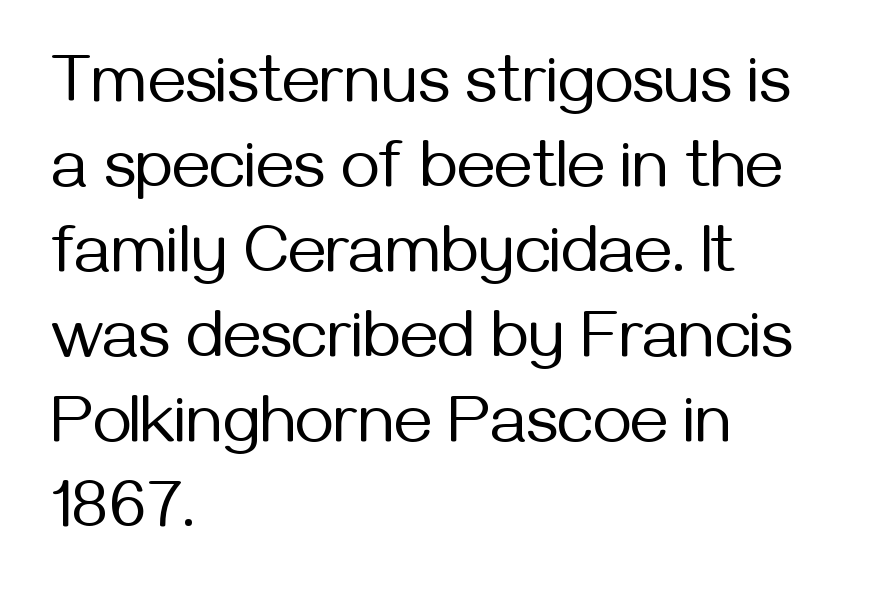
Honestly, the row spacing looks completely unremarkable. No letter is thick-stroked: the sample isn't bold. Underline: absent. The tracking reads as untouched default to a designer's eye. Vertical strokes here are truly vertical.
